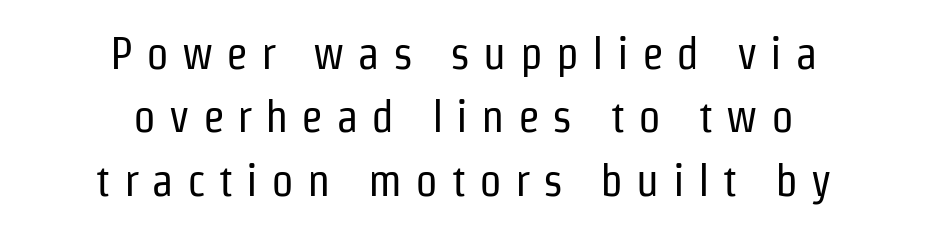
The image shows 45 px regular-weight, condensed sans-serif type, upright; set centered, normal line spacing (1.41x), unusually wide letter spacing (+0.29 em), not underlined; low stroke contrast and a medium x-height.
